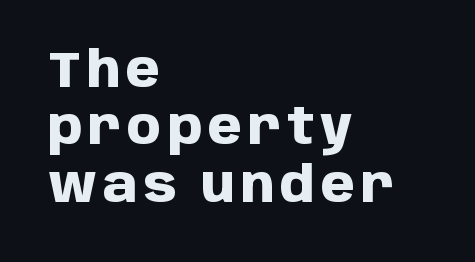
The designer went with a sans here, leaving each stem footless. These lines are rendered in a variable-pitch font. Beneath every word, the page is bare. Every row of glyphs begins at an identical x-position on the left.
